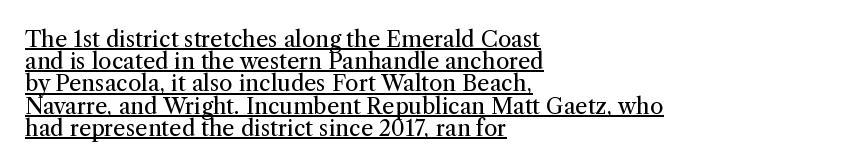
Honestly, the letter spacing is just normal — you wouldn't notice it. A quiet, ordinary-to-light weight characterises the typeface. Layout note: lines flush left. The letters stand straight up with perfectly vertical stems.
